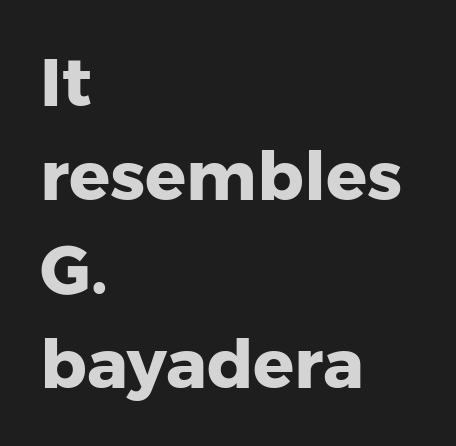
The image shows 68 px heavy sans-serif type, upright; set left-aligned, normal line spacing (1.38x), normal letter spacing, not underlined; low stroke contrast and a medium x-height.
